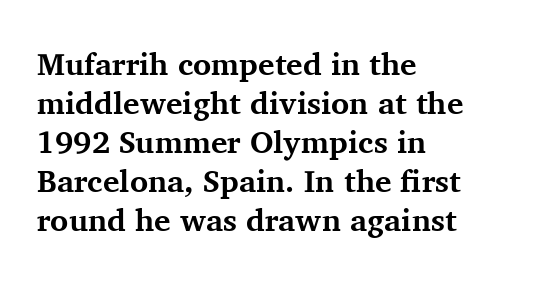
The strip under each line holds only bare page. Is there much room between lines? A standard amount, neither cramped nor airy. The letters advance in unequal steps, a hallmark of proportional type. This is roman type, the default non-slanted kind. A full-strength bold gives these letters their thick strokes. Short note: letters normally spaced.
